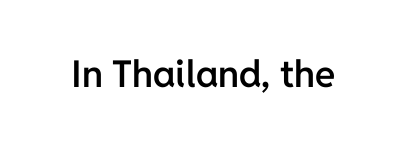
Default kerning and tracking; the words read as compact shapes. Every stem runs plumb, perpendicular to the baseline. Letterform terminals end flat and unadorned throughout the passage. The face used here is proportionally spaced, like ordinary book or web type. The strip under each line holds only bare page. Summary of weight: moderately heavy, a semibold.
